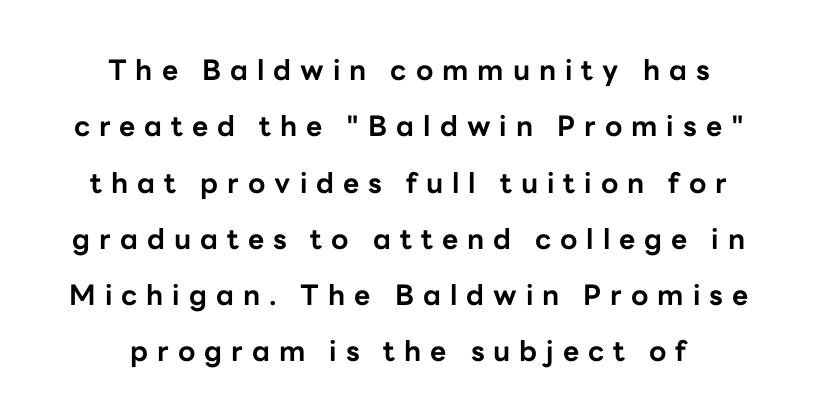
The image shows 28 px bold sans-serif type, upright; set centered, loose line spacing (2.01x), unusually wide letter spacing (+0.32 em), not underlined; low stroke contrast and a medium x-height.
